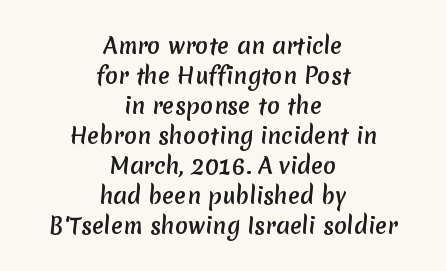
Q: Is the text underlined? A: No.
Q: How is the paragraph aligned? A: Centered.
Q: Is the spacing between letters normal or unusually wide? A: Normal.
Q: Is the spacing between lines tight, normal or loose? A: Normal.
